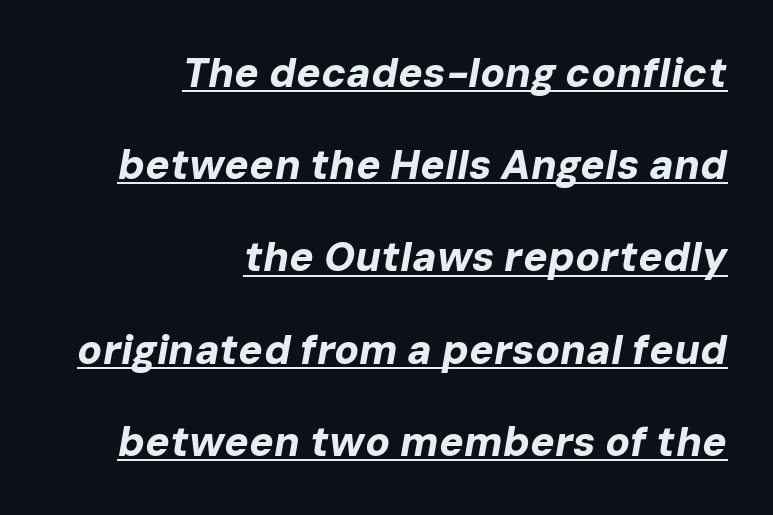
The image shows 41 px bold type, italic (leaning right); set right-aligned, loose line spacing (2.25x), normal letter spacing, underlined; low stroke contrast and a medium x-height.
